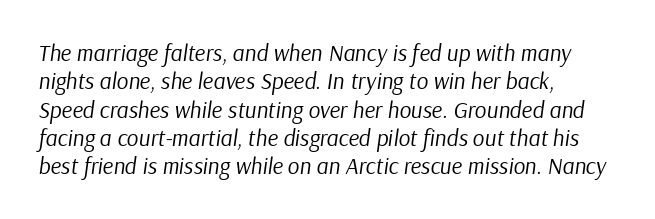
{"italic": "yes", "lean": "right", "slant_degrees": 9, "bold": "no", "underline": "no", "align": "left", "line_spacing_ratio": 1.23, "letter_spacing": "normal", "letter_spacing_em": 0.0, "glyph_px": 23}
